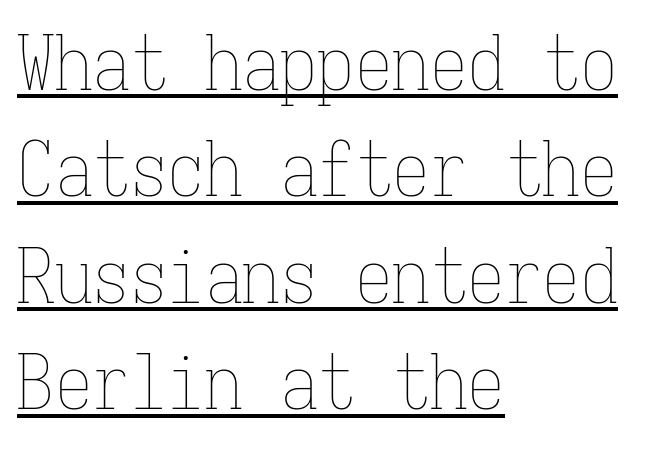
The image shows 75 px thin, condensed type, upright, monospaced; set left-aligned, normal line spacing (1.42x), normal letter spacing, underlined; low stroke contrast and a medium x-height.
